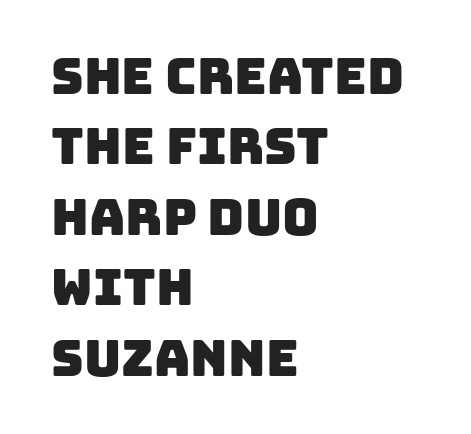
{"serif": "no", "width": "normal", "stroke_contrast": "low", "x_height": "large", "monospaced": "no", "underline": "no", "align": "left", "line_spacing": "normal", "line_spacing_ratio": 1.41, "letter_spacing": "normal", "letter_spacing_em": 0.0, "glyph_px": 50}
